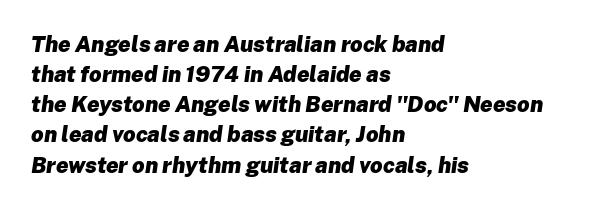
The image shows 22 px bold type, italic (leaning right); set left-aligned, normal line spacing (1.37x), normal letter spacing, not underlined.
